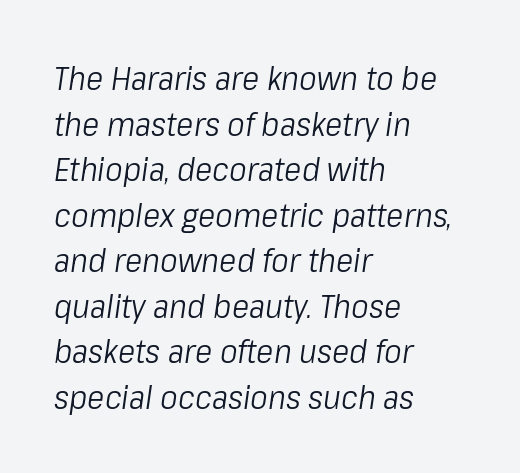
{"italic": "yes", "lean": "right", "slant_degrees": 8, "bold": "no", "weight": "light", "width": "condensed", "stroke_contrast": "low", "x_height": "medium", "monospaced": "no", "underline": "no", "align": "left", "line_spacing": "normal", "line_spacing_ratio": 1.38, "letter_spacing": "normal", "letter_spacing_em": 0.0, "glyph_px": 33}
